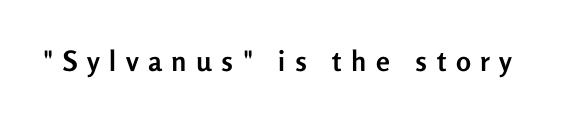
Q: Is the text bold? A: Yes.
Q: Is the text italic (slanted)? A: No, it is upright.
Q: Is the typeface a serif or a sans-serif typeface? A: Sans-serif.
Q: Is the text underlined? A: No.
Q: Is the spacing between letters normal or unusually wide? A: Unusually wide.
Q: Width (condensed, normal, or wide)? A: Normal.
Q: Stroke contrast? A: Low.
Q: x-height? A: Medium.
Q: Monospaced? A: No.
